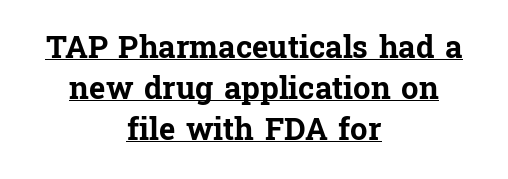
{"serif": "yes", "italic": "no", "bold": "yes", "weight": "bold", "width": "normal", "stroke_contrast": "low", "x_height": "medium", "monospaced": "no", "underline": "yes", "align": "center", "line_spacing": "normal", "line_spacing_ratio": 1.32, "letter_spacing": "normal", "letter_spacing_em": 0.0, "glyph_px": 31}
